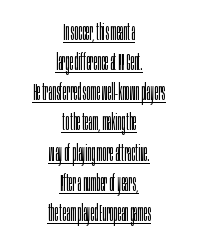
A normal amount of white space separates one row of letters from the next. Honestly, the underline is the first thing you notice here. Compared with a flush-left layout, this one balances lines on the center instead. A roman cut, with each character standing at attention. The face looks like a standard text weight, possibly lighter.
